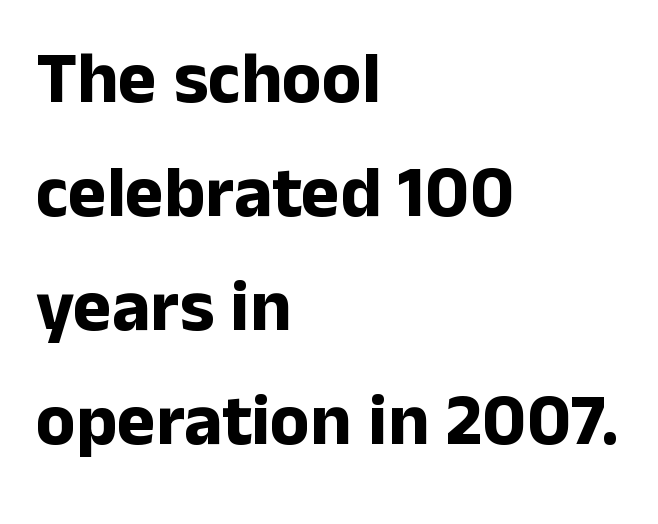
The image shows 73 px bold sans-serif type, upright; set left-aligned, normal line spacing (1.56x), normal letter spacing, not underlined; low stroke contrast and a medium x-height.
